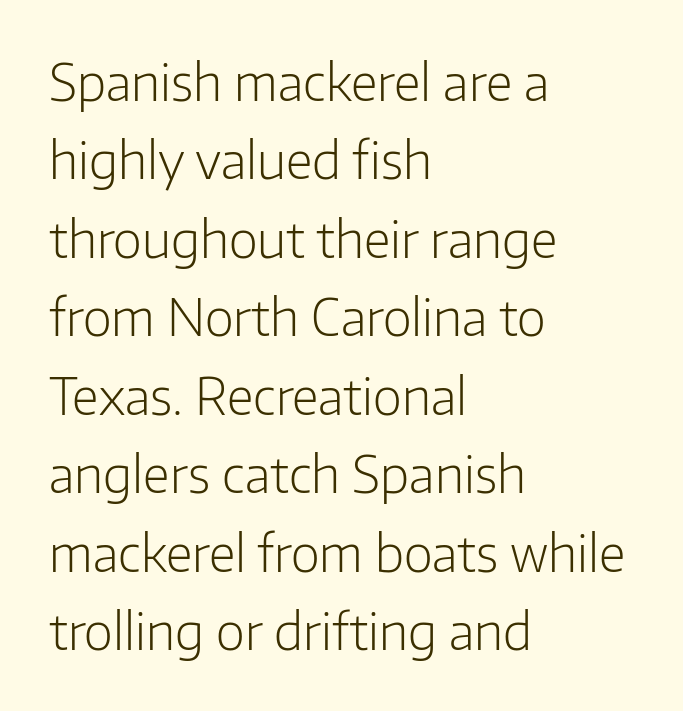
Does extra space separate the letters? No, they use regular spacing. The strokes are not fattened; the text isn't bold. Upright lettering throughout. You could not count columns in this text — the font is proportionally spaced.
